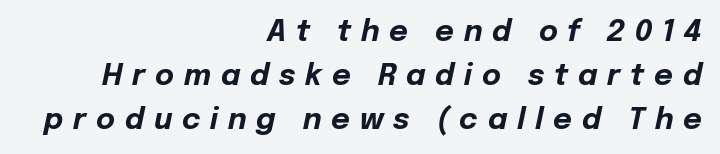
Chunky letters — that's bold for sure. Short and long lines alike share a common ending point at right. The lettering tilts uniformly, giving the passage an italic look. The space directly below the letters is spotless.
